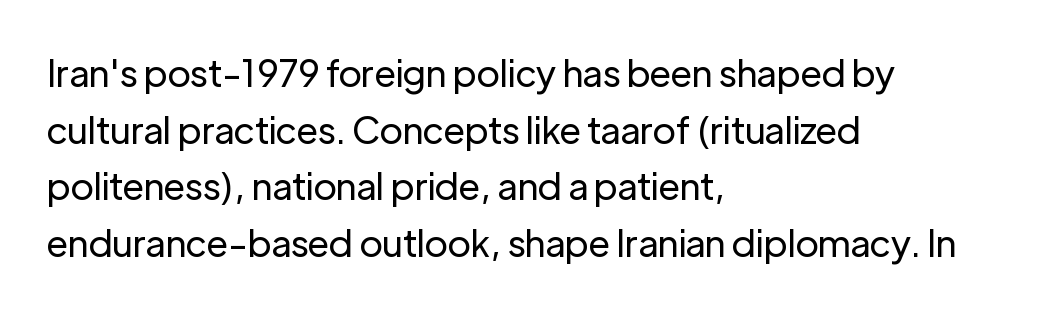
Q: Is the text bold? A: No.
Q: Is the text italic (slanted)? A: No, it is upright.
Q: Is the typeface a serif or a sans-serif typeface? A: Sans-serif.
Q: Is the text underlined? A: No.
Q: How is the paragraph aligned? A: Left-aligned.
Q: Is the spacing between letters normal or unusually wide? A: Normal.
Q: Is the spacing between lines tight, normal or loose? A: Normal.
Q: Width (condensed, normal, or wide)? A: Normal.
Q: Stroke contrast? A: Low.
Q: x-height? A: Medium.
Q: Monospaced? A: No.
